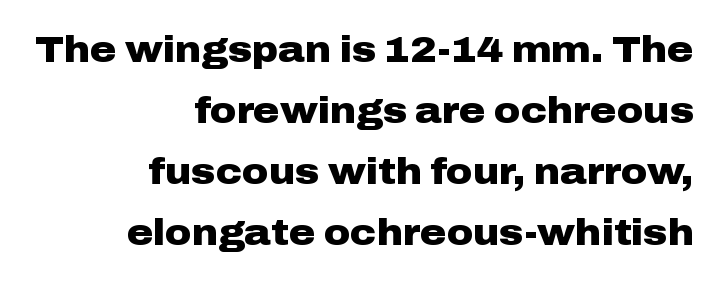
{"serif": "no", "italic": "no", "bold": "yes", "weight": "heavy", "width": "wide", "stroke_contrast": "low", "x_height": "medium", "monospaced": "no", "underline": "no", "align": "right", "line_spacing": "normal", "line_spacing_ratio": 1.69, "letter_spacing": "normal", "letter_spacing_em": 0.0, "glyph_px": 36}
